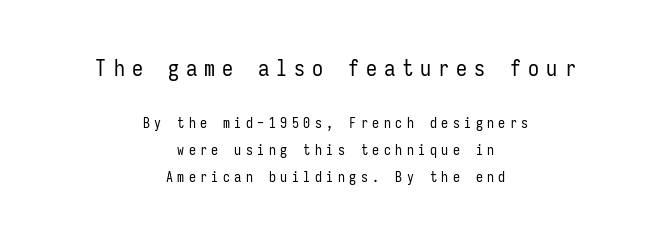
The image shows 22 px text type, upright; set centered, loose line spacing (1.92x), unusually wide letter spacing (+0.32 em), not underlined; the first (top) block is 1.57x larger.
